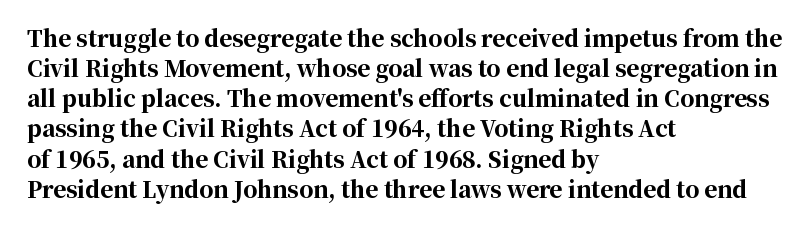
The image shows 22 px bold type, upright; set left-aligned, normal line spacing (1.37x), normal letter spacing, not underlined.
